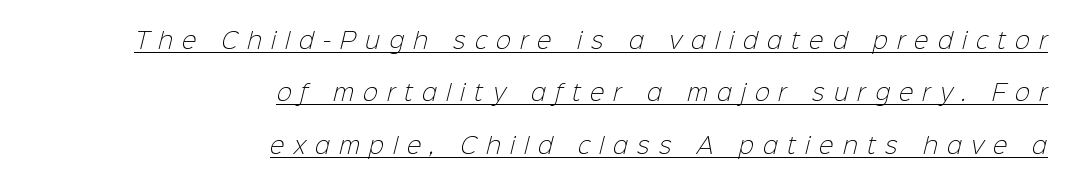
The tracking jumps out immediately: characters are airy and widely separated. This sample is right-justified, so line beginnings fall wherever the words allow. Regarding leading, the lines here are spaced well apart. Emphasis is given by a line drawn under the lettering.
